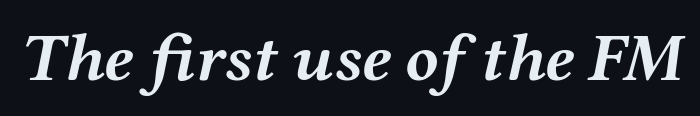
{"italic": "yes", "lean": "right", "slant_degrees": 12, "bold": "yes", "weight": "semibold", "width": "wide", "stroke_contrast": "medium", "x_height": "medium", "monospaced": "no", "underline": "no", "letter_spacing": "normal", "letter_spacing_em": 0.0, "glyph_px": 68}
